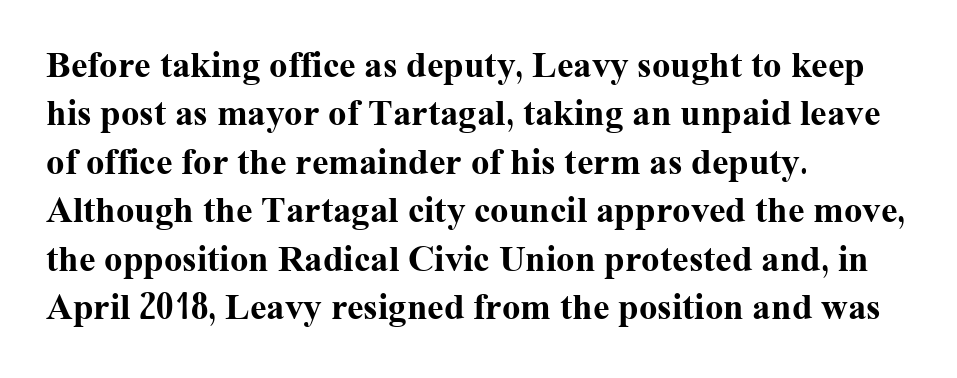
{"serif": "yes", "italic": "no", "bold": "yes", "weight": "bold", "width": "normal", "stroke_contrast": "medium", "x_height": "medium", "monospaced": "no", "underline": "no", "align": "left", "line_spacing": "normal", "line_spacing_ratio": 1.31, "letter_spacing": "normal", "letter_spacing_em": 0.0, "glyph_px": 37}
